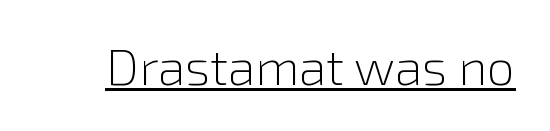
Q: Is the text bold? A: No.
Q: Is the text italic (slanted)? A: No, it is upright.
Q: Is the typeface a serif or a sans-serif typeface? A: Sans-serif.
Q: Is the text underlined? A: Yes.
Q: Is the spacing between letters normal or unusually wide? A: Normal.
Q: Width (condensed, normal, or wide)? A: Normal.
Q: Stroke contrast? A: Low.
Q: x-height? A: Medium.
Q: Monospaced? A: No.
